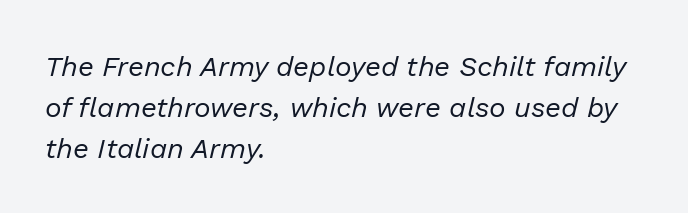
The paragraph shown leans on its left margin. This sample has the flowing, uneven cadence of proportional lettering. Does the leading feel generous? No, just average. The font's italic variant was chosen for this text.
